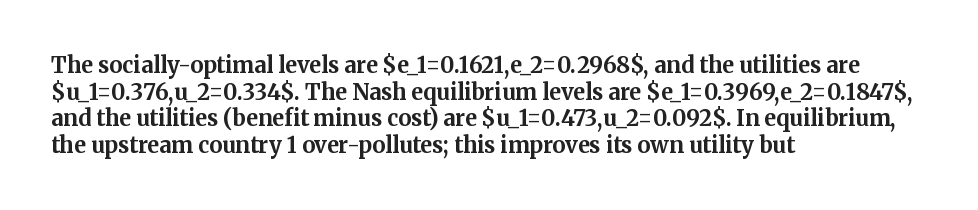
{"italic": "no", "bold": "yes", "underline": "no", "align": "left", "line_spacing_ratio": 1.21, "letter_spacing": "normal", "letter_spacing_em": 0.0, "glyph_px": 22}
